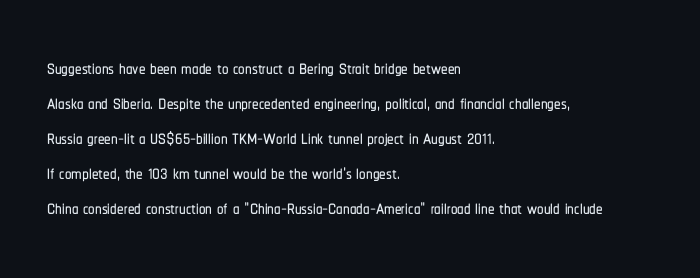
Upright lettering throughout. A classic flush-left, rag-right setting is used for this passage. Underlining? Definitely not there. The passage shown stacks its lines at a standard gap. The letterforms sit shoulder to shoulder at normal distance.
